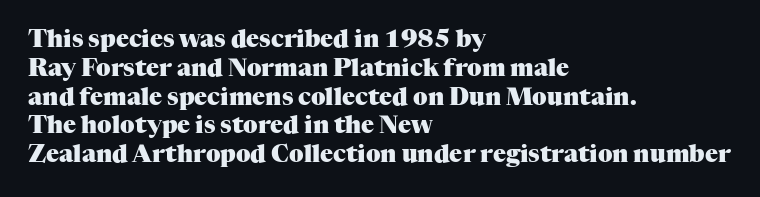
A classic flush-left, rag-right setting is used for this passage. Plenty of ink on the page — the face is bold. A typesetter would mark this as roman, not italic. In terms of letterspacing, this is plain default setting. The zone under the glyphs is completely vacant.
